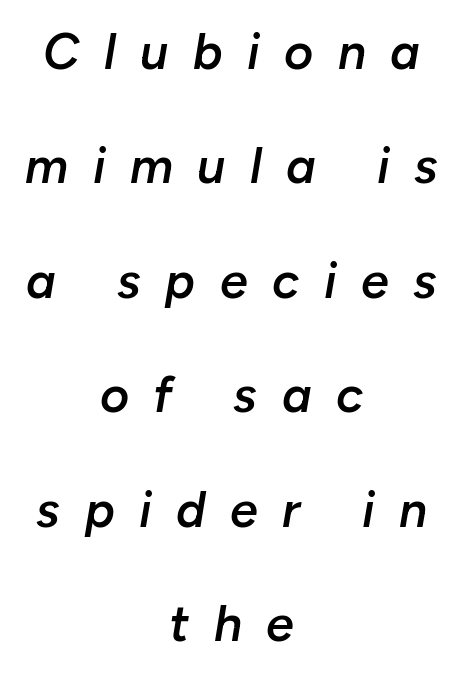
{"italic": "yes", "lean": "right", "slant_degrees": 10, "bold": "semi", "weight": "semibold", "width": "normal", "stroke_contrast": "low", "x_height": "medium", "monospaced": "no", "underline": "no", "align": "center", "line_spacing": "loose", "line_spacing_ratio": 2.29, "letter_spacing": "wide", "letter_spacing_em": 0.49, "glyph_px": 50}
